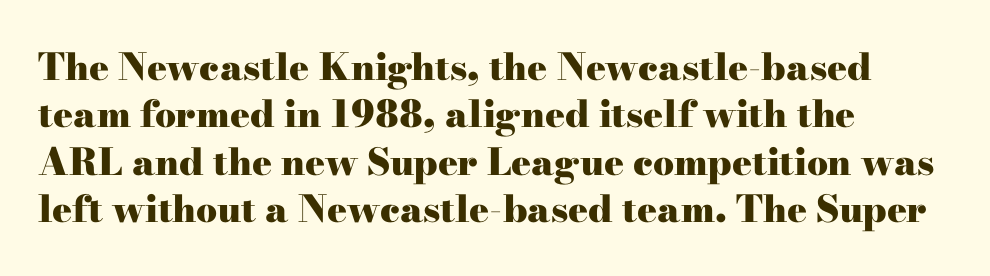
A serif font was chosen for this passage. Character widths vary here, with narrow letters taking less room than wide ones. The compositor pushed each line to the left boundary. Glance below the letters and you will spot only blank space.
